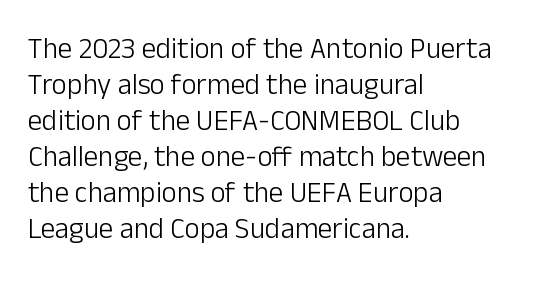
Serif or sans? Sans — the stroke terminals are bare. Horizontal alignment here is leftward, the default for most running prose. Default kerning and tracking; the words read as compact shapes. Style check: upright. Weight: in the light-to-regular range. Quick note: underline off.
